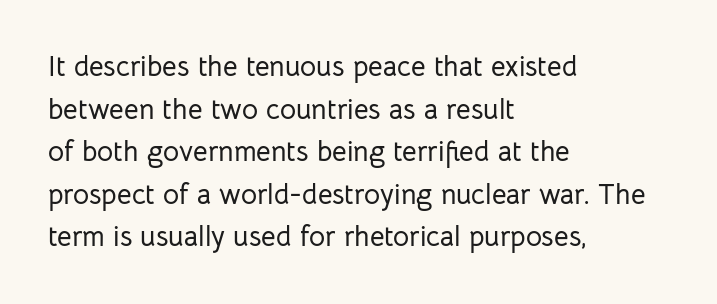
Think of a printed novel: that variable character pitch is what you see here. A typesetter would label this face a sans. The paragraph has a hard left edge and a soft right edge. The font's upright variant was chosen for this text. Inter-character spacing is left at the font's built-in metrics.
